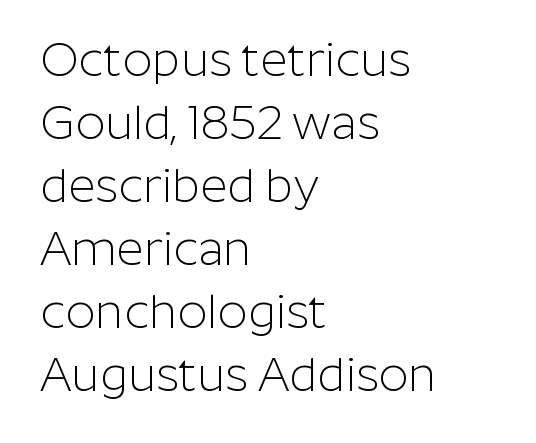
If you drew a line through each stem, it would be perfectly vertical. This sample has the flowing, uneven cadence of proportional lettering. The weight tops out at a normal text grade. Quick note: interline space is typical. Alignment: flush left.
